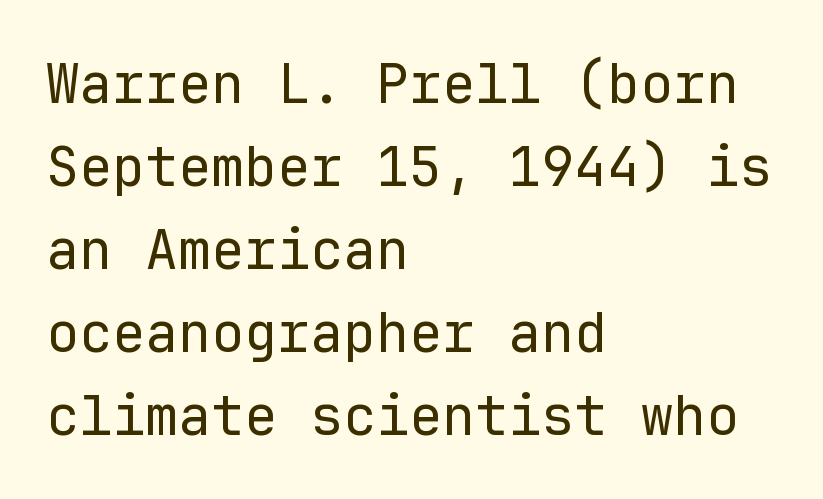
{"serif": "no", "italic": "no", "bold": "no", "weight": "regular", "width": "normal", "stroke_contrast": "low", "x_height": "medium", "monospaced": "yes", "underline": "no", "align": "left", "line_spacing": "normal", "line_spacing_ratio": 1.51, "letter_spacing": "normal", "letter_spacing_em": 0.0, "glyph_px": 55}
